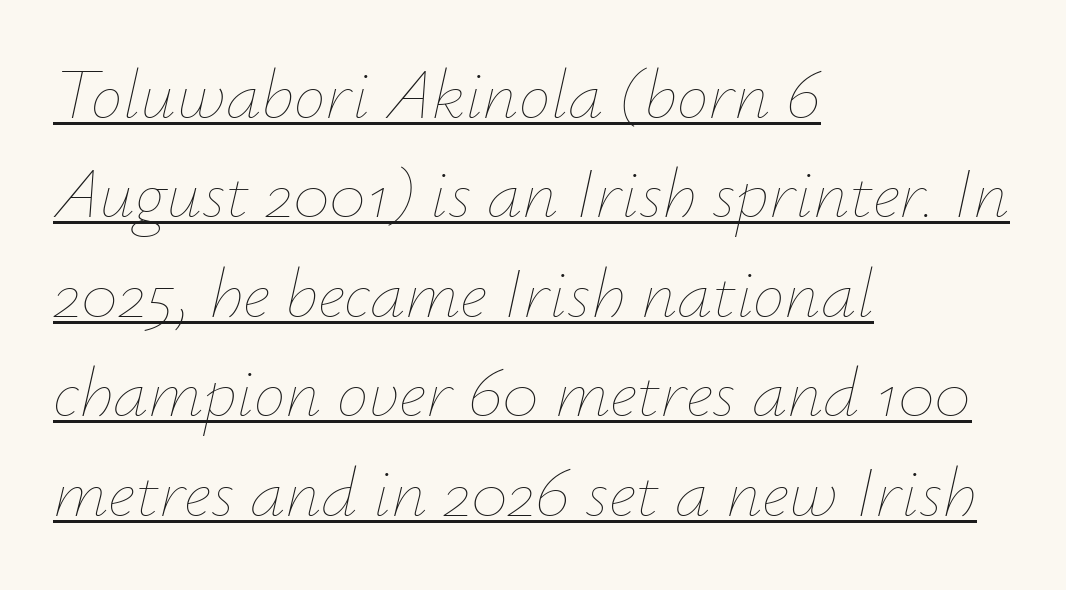
Q: Is the text bold? A: No.
Q: Is the text italic (slanted)? A: Yes, it leans right by about 12 degrees.
Q: Is the text underlined? A: Yes.
Q: How is the paragraph aligned? A: Left-aligned.
Q: Is the spacing between letters normal or unusually wide? A: Normal.
Q: Is the spacing between lines tight, normal or loose? A: Normal.
Q: Width (condensed, normal, or wide)? A: Normal.
Q: Stroke contrast? A: Low.
Q: x-height? A: Small.
Q: Monospaced? A: No.
